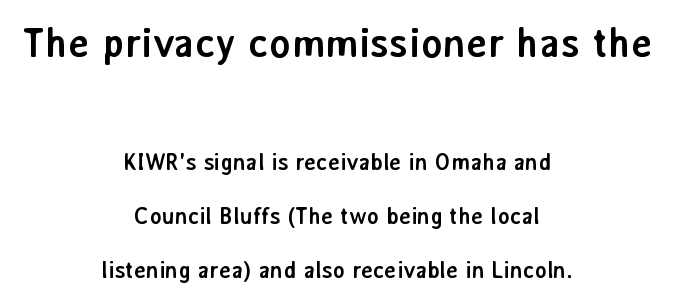
Q: Is the text bold? A: Yes.
Q: Is the text italic (slanted)? A: No, it is upright.
Q: Is the typeface a serif or a sans-serif typeface? A: Sans-serif.
Q: Is the text underlined? A: No.
Q: How is the paragraph aligned? A: Centered.
Q: Is the spacing between letters normal or unusually wide? A: Normal.
Q: Is the spacing between lines tight, normal or loose? A: Loose.
Q: Which block of text is set in a larger size, the first (top) or the second (bottom)? A: The first (top) one.
Q: Width (condensed, normal, or wide)? A: Normal.
Q: Stroke contrast? A: Low.
Q: x-height? A: Medium.
Q: Monospaced? A: No.
